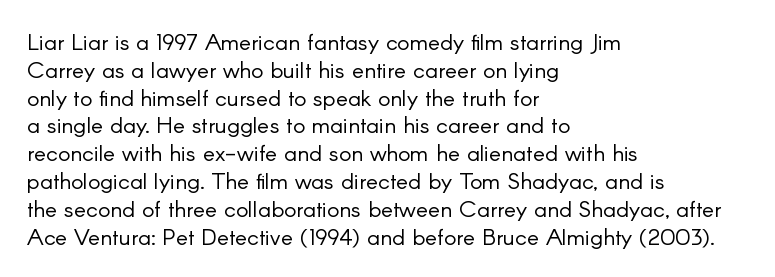
Q: Is the text bold? A: No.
Q: Is the text italic (slanted)? A: No, it is upright.
Q: Is the text underlined? A: No.
Q: How is the paragraph aligned? A: Left-aligned.
Q: Is the spacing between letters normal or unusually wide? A: Normal.
